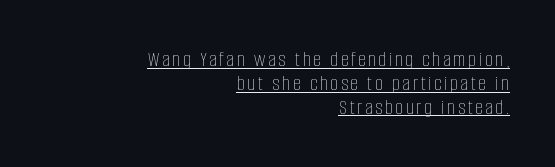
The image shows 22 px text type, upright; set right-aligned, tight line spacing (1.09x), underlined.
